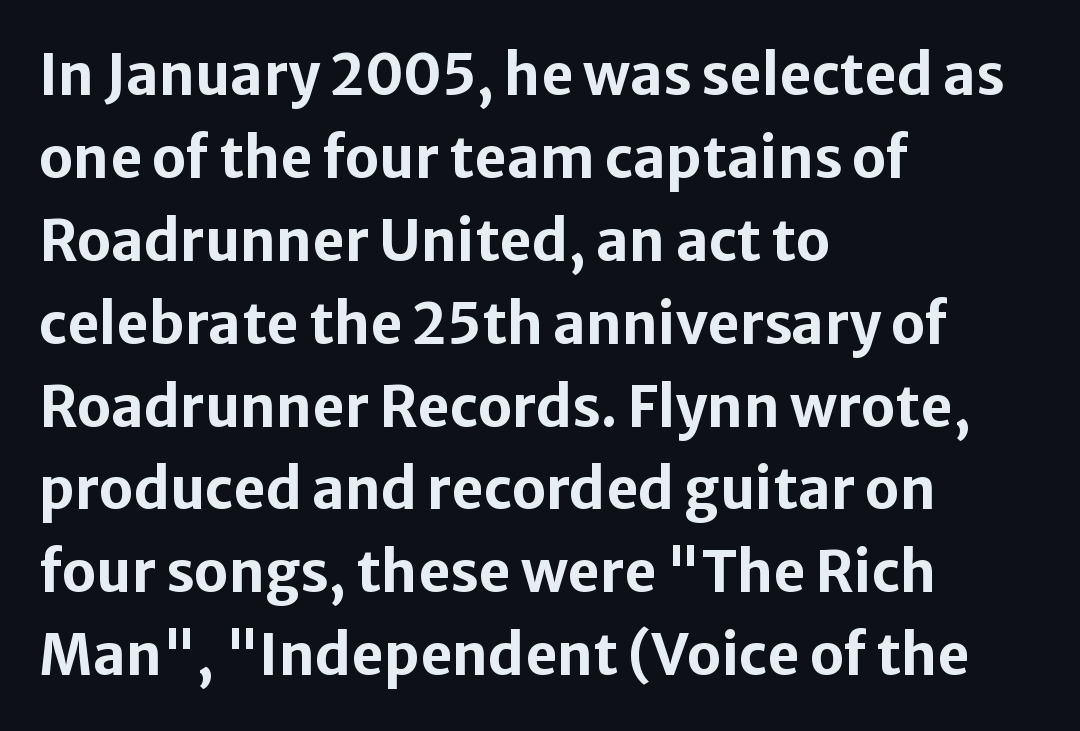
Upright lettering throughout. Tracking value appears to be zero — textbook default spacing. Think of a printed novel: that variable character pitch is what you see here. The characters display no serif detailing; their extremities are plain. Caption: bold face, heavy strokes.
